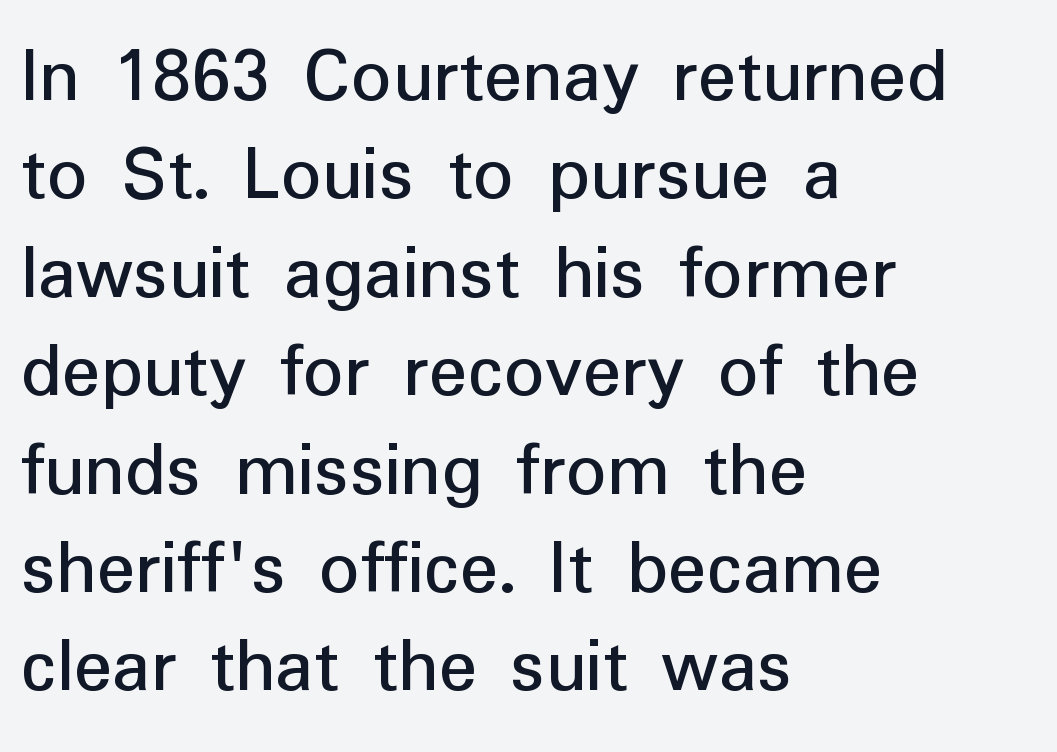
The image shows 80 px sans-serif type, upright; set left-aligned, line spacing 1.23x, normal letter spacing, not underlined; low stroke contrast and a medium x-height.
